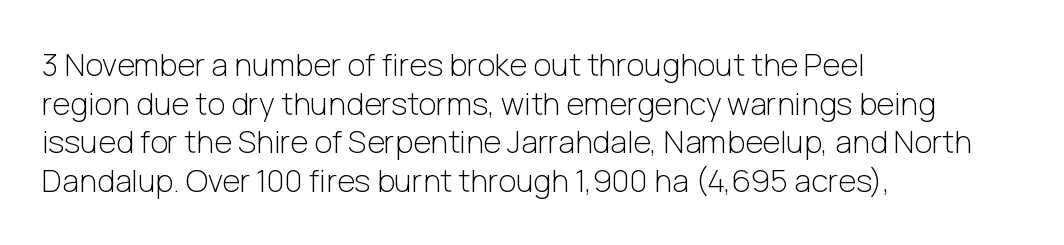
{"serif": "no", "italic": "no", "bold": "no", "weight": "light", "width": "normal", "stroke_contrast": "low", "x_height": "medium", "monospaced": "no", "underline": "no", "align": "left", "line_spacing": "normal", "line_spacing_ratio": 1.25, "letter_spacing": "normal", "letter_spacing_em": 0.0, "glyph_px": 31}
